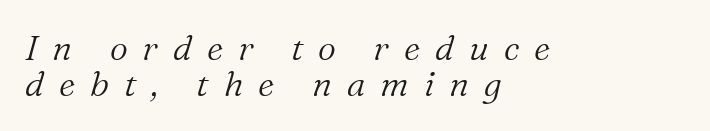
You can tell it's italic because the verticals aren't actually vertical. One glance says dense: line gaps are narrower than usual. Spacing verdict: proportional, widths tailored to each character. Any mark beneath the type? The region is blank. The tracking jumps out immediately: characters are airy and widely separated. The passage is arranged the way most books set body copy — flush left.
